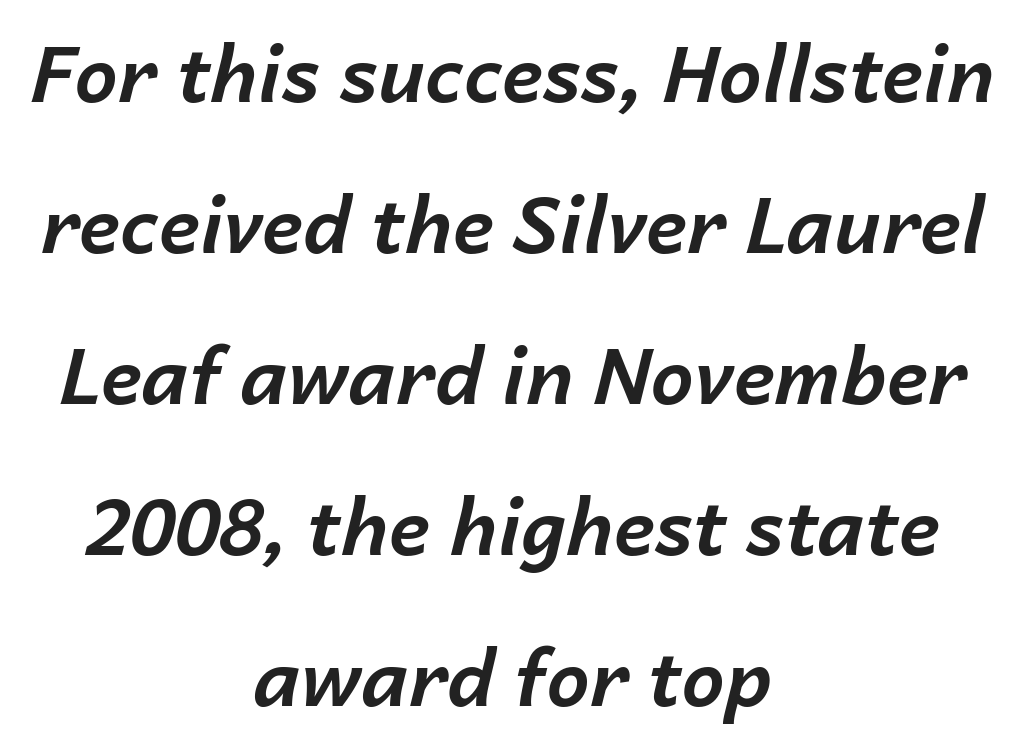
The image shows 77 px bold type, italic (leaning right); set centered, loose line spacing (1.96x), normal letter spacing, not underlined; low stroke contrast and a medium x-height.
